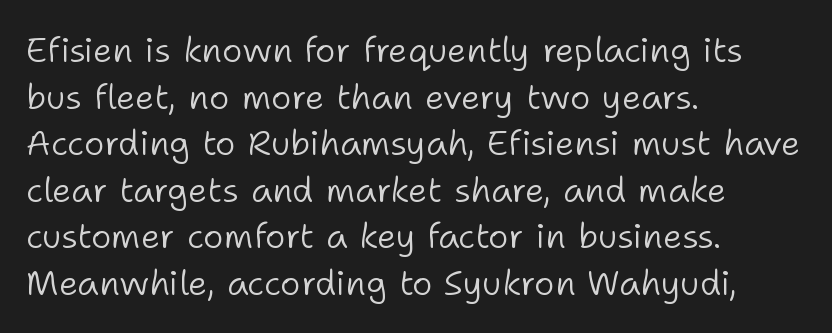
Q: Is the text bold? A: No.
Q: Is the text italic (slanted)? A: No, it is upright.
Q: Is the typeface a serif or a sans-serif typeface? A: Sans-serif.
Q: Is the text underlined? A: No.
Q: How is the paragraph aligned? A: Left-aligned.
Q: Is the spacing between letters normal or unusually wide? A: Normal.
Q: Is the spacing between lines tight, normal or loose? A: Normal.
Q: Width (condensed, normal, or wide)? A: Normal.
Q: Stroke contrast? A: Low.
Q: x-height? A: Medium.
Q: Monospaced? A: No.
